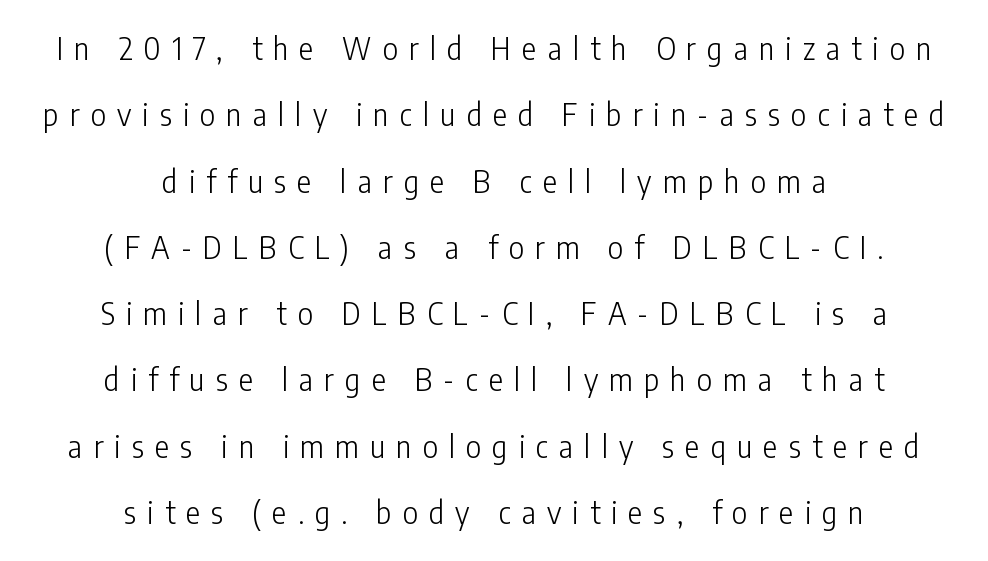
A typesetter would call this proportional, since set widths differ per character. Bare-footed words on every line. The horizontal fit of the characters is loose and conspicuously gappy. I'd call this a sans setting — the letters go barefoot.
